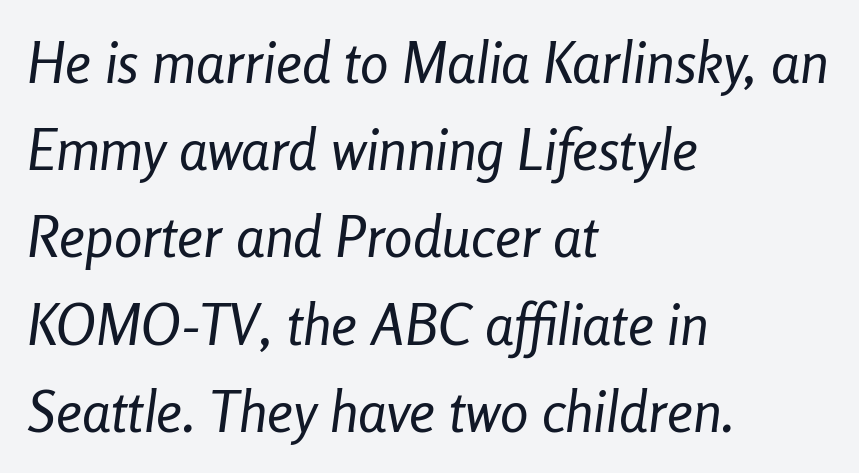
The image shows 57 px regular-weight, condensed type, italic (leaning right); set left-aligned, normal line spacing (1.53x), normal letter spacing, not underlined; low stroke contrast and a medium x-height.
